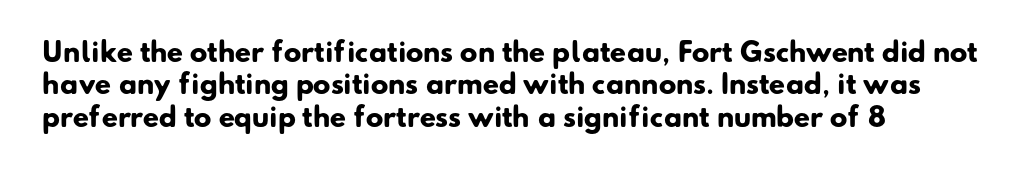
Q: Is the text bold? A: Yes.
Q: Is the text underlined? A: No.
Q: How is the paragraph aligned? A: Left-aligned.
Q: Is the spacing between letters normal or unusually wide? A: Normal.
Q: Is the spacing between lines tight, normal or loose? A: Normal.
